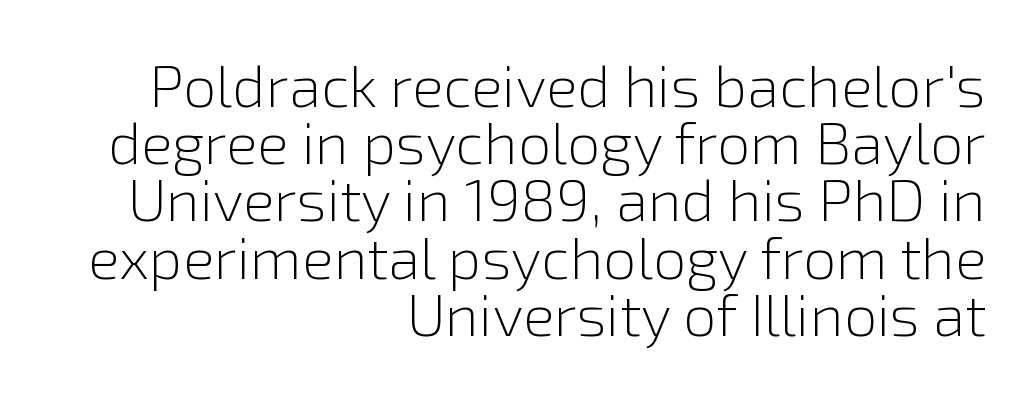
The image shows 59 px light sans-serif type, upright; set right-aligned, tight line spacing (0.97x), normal letter spacing, not underlined; a medium x-height.
